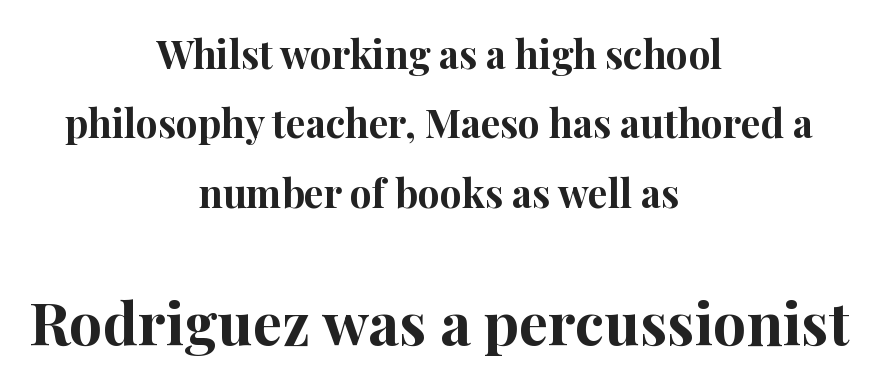
The image shows 59 px bold serif type, upright; set centered, line spacing 1.78x, normal letter spacing, not underlined; the second (bottom) block is 1.51x larger; high stroke contrast and a medium x-height.
